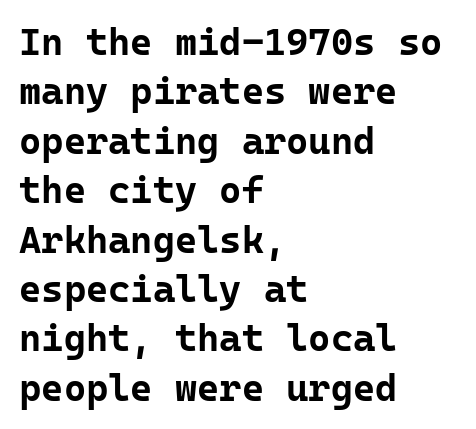
This is the regular roman posture of the typeface. Standard letterfit; no display-style spreading of the glyphs. One glance says typical: line gaps are just what's usual. Leftover space on each line is placed entirely after the last word. The glyphs in this specimen are sans serif.
